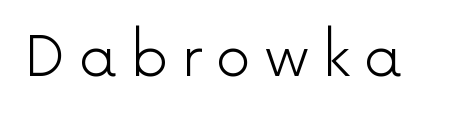
The image shows 55 px light sans-serif type, upright; set unusually wide letter spacing (+0.25 em), not underlined; a medium x-height.
